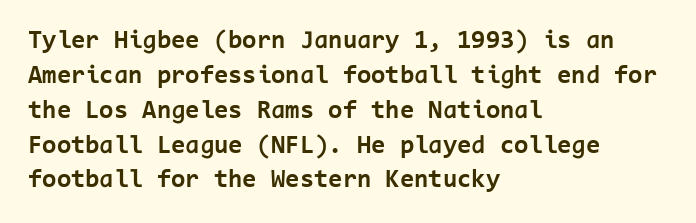
Q: Is the text bold? A: Yes.
Q: Is the text italic (slanted)? A: No, it is upright.
Q: Is the text underlined? A: No.
Q: How is the paragraph aligned? A: Left-aligned.
Q: Is the spacing between letters normal or unusually wide? A: Normal.
Q: Is the spacing between lines tight, normal or loose? A: Normal.
